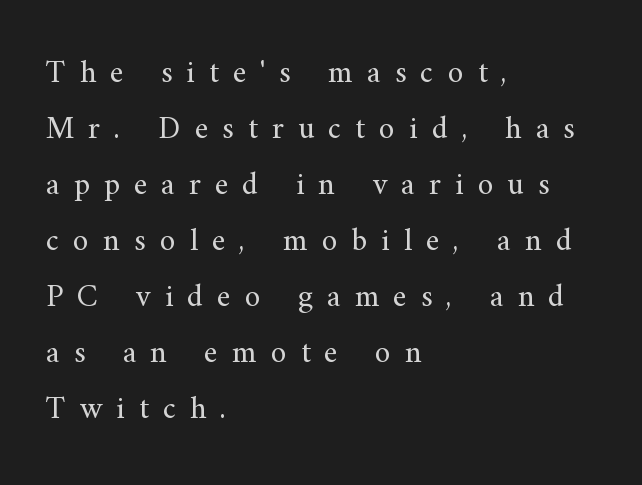
Q: Is the text bold? A: No.
Q: Is the text italic (slanted)? A: No, it is upright.
Q: Is the typeface a serif or a sans-serif typeface? A: Serif.
Q: Is the text underlined? A: No.
Q: How is the paragraph aligned? A: Left-aligned.
Q: Is the spacing between letters normal or unusually wide? A: Unusually wide.
Q: Width (condensed, normal, or wide)? A: Normal.
Q: Stroke contrast? A: Medium.
Q: x-height? A: Small.
Q: Monospaced? A: No.
